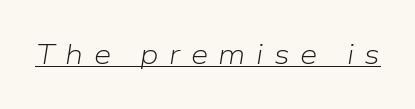
{"italic": "yes", "lean": "right", "slant_degrees": 9, "bold": "no", "weight": "light", "width": "normal", "stroke_contrast": "low", "x_height": "medium", "monospaced": "no", "underline": "yes", "letter_spacing": "wide", "letter_spacing_em": 0.38, "glyph_px": 28}
